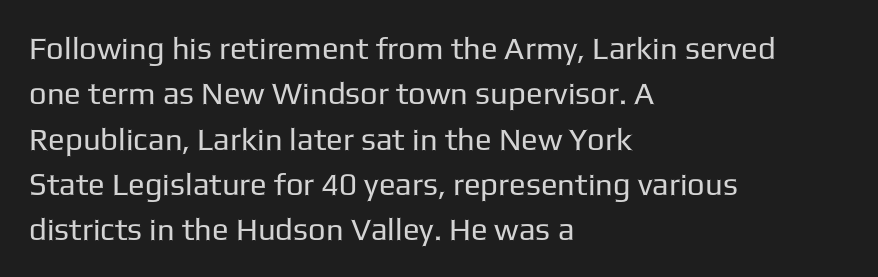
Is this a fixed-width face? No — the glyphs have proportional, varying widths. Bare-footed words on every line. Short and long lines alike share a common starting point at left. Between one letter and the next there's only the usual sliver of space. The specimen reads as upright at a glance.
